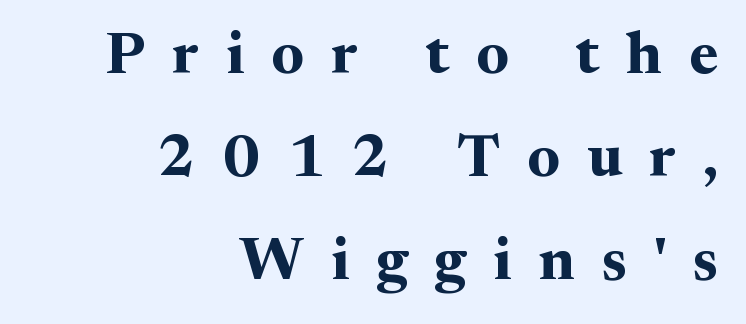
Q: Is the text bold? A: Yes.
Q: Is the text italic (slanted)? A: No, it is upright.
Q: Is the typeface a serif or a sans-serif typeface? A: Serif.
Q: Is the text underlined? A: No.
Q: How is the paragraph aligned? A: Right-aligned.
Q: Is the spacing between letters normal or unusually wide? A: Unusually wide.
Q: Width (condensed, normal, or wide)? A: Normal.
Q: Stroke contrast? A: Medium.
Q: x-height? A: Medium.
Q: Monospaced? A: No.
